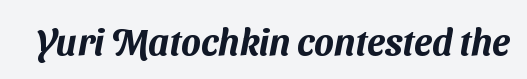
{"serif": "no", "width": "normal", "stroke_contrast": "medium", "x_height": "medium", "monospaced": "no", "underline": "no", "letter_spacing": "normal", "letter_spacing_em": 0.0, "glyph_px": 37}
